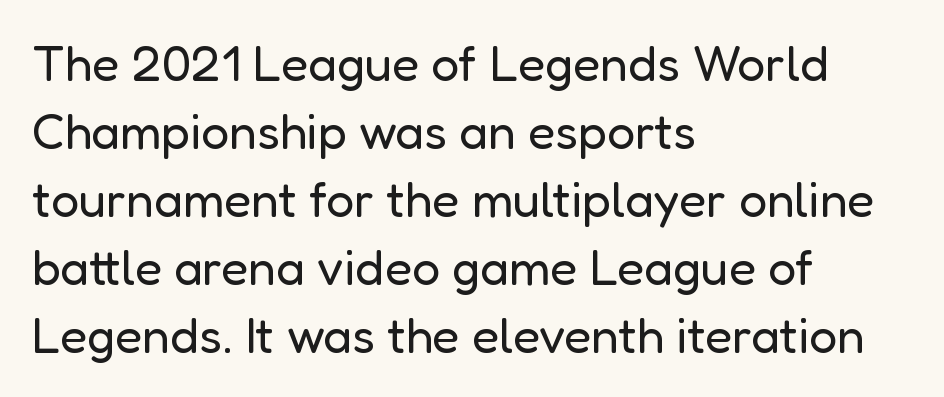
Q: Is the text bold? A: No.
Q: Is the text italic (slanted)? A: No, it is upright.
Q: Is the typeface a serif or a sans-serif typeface? A: Sans-serif.
Q: Is the text underlined? A: No.
Q: How is the paragraph aligned? A: Left-aligned.
Q: Is the spacing between letters normal or unusually wide? A: Normal.
Q: Is the spacing between lines tight, normal or loose? A: Normal.
Q: Width (condensed, normal, or wide)? A: Normal.
Q: Stroke contrast? A: Low.
Q: x-height? A: Medium.
Q: Monospaced? A: No.
